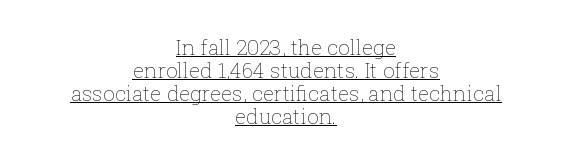
Q: Is the text bold? A: No.
Q: Is the text italic (slanted)? A: No, it is upright.
Q: Is the text underlined? A: Yes.
Q: How is the paragraph aligned? A: Centered.
Q: Is the spacing between letters normal or unusually wide? A: Normal.
Q: Is the spacing between lines tight, normal or loose? A: Tight.
